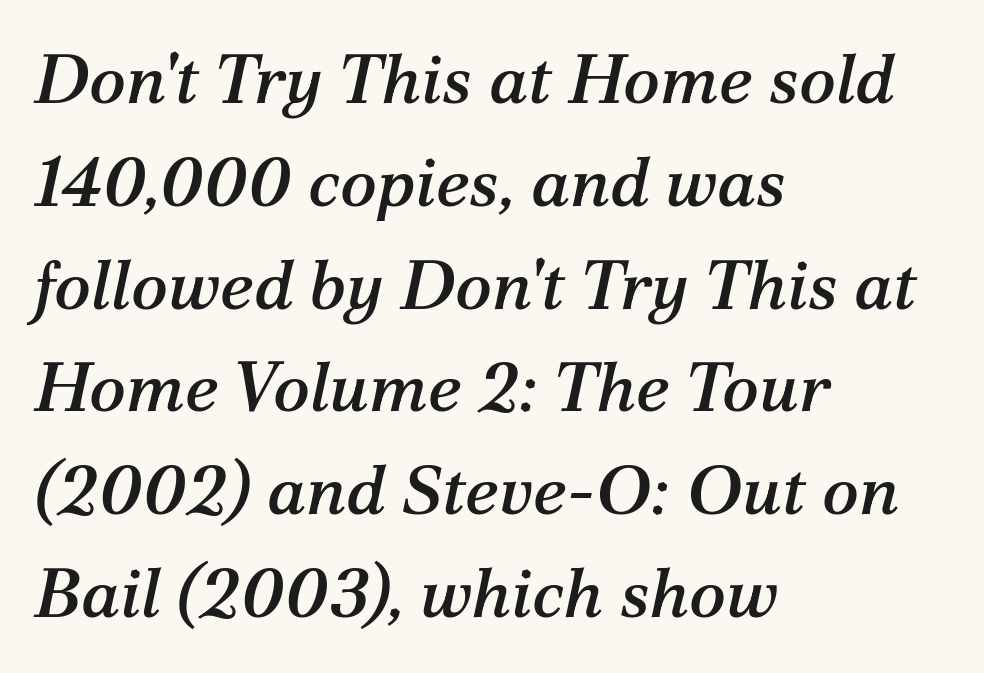
Q: Is the text italic (slanted)? A: Yes, it leans right by about 12 degrees.
Q: Is the typeface a serif or a sans-serif typeface? A: Serif.
Q: Is the text underlined? A: No.
Q: How is the paragraph aligned? A: Left-aligned.
Q: Is the spacing between letters normal or unusually wide? A: Normal.
Q: Is the spacing between lines tight, normal or loose? A: Normal.
Q: Width (condensed, normal, or wide)? A: Normal.
Q: Stroke contrast? A: Medium.
Q: x-height? A: Medium.
Q: Monospaced? A: No.
